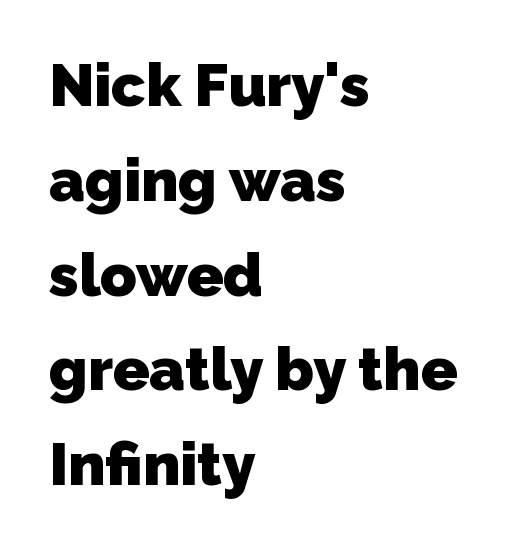
{"serif": "no", "bold": "yes", "weight": "heavy", "width": "normal", "stroke_contrast": "low", "x_height": "medium", "monospaced": "no", "underline": "no", "align": "left", "line_spacing": "normal", "line_spacing_ratio": 1.58, "letter_spacing": "normal", "letter_spacing_em": 0.0, "glyph_px": 60}
